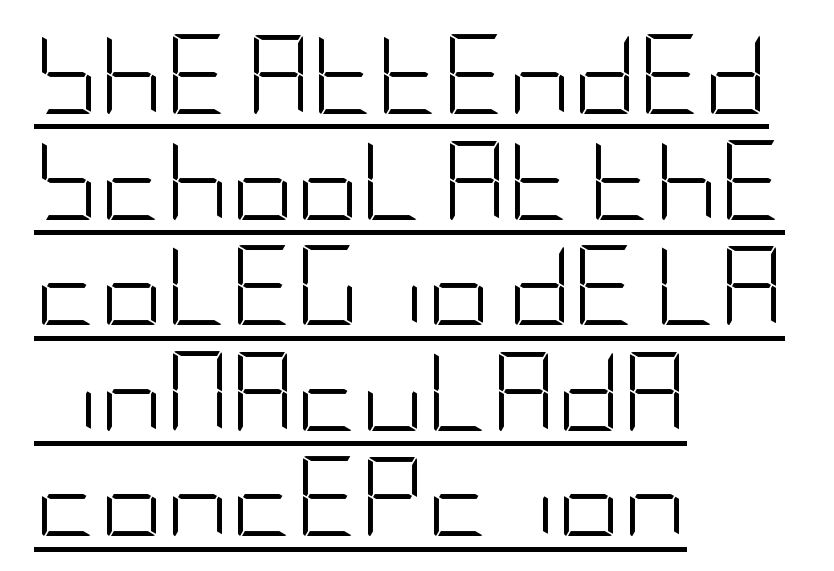
{"serif": "no", "italic": "no", "bold": "no", "weight": "light", "width": "condensed", "stroke_contrast": "low", "x_height": "large", "underline": "yes", "align": "left", "line_spacing": "normal", "line_spacing_ratio": 1.32, "letter_spacing": "normal", "letter_spacing_em": 0.0, "glyph_px": 80}
